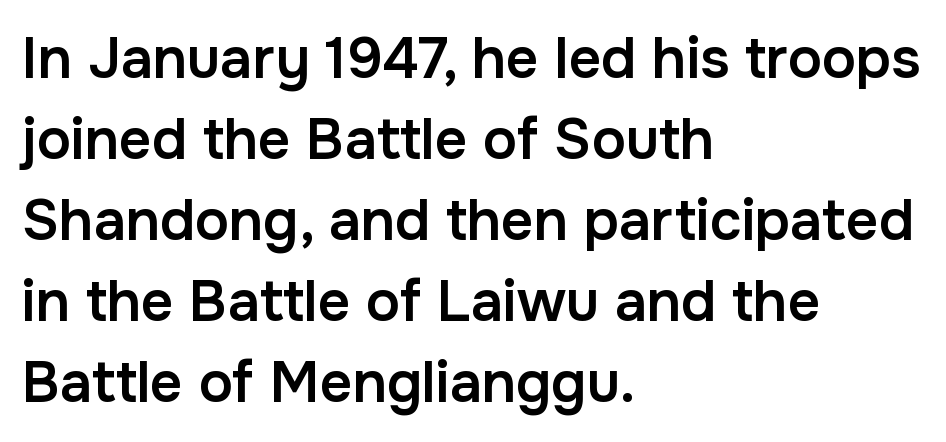
The image shows 57 px semibold sans-serif type, upright; set left-aligned, normal line spacing (1.42x), normal letter spacing, not underlined; low stroke contrast and a medium x-height.
